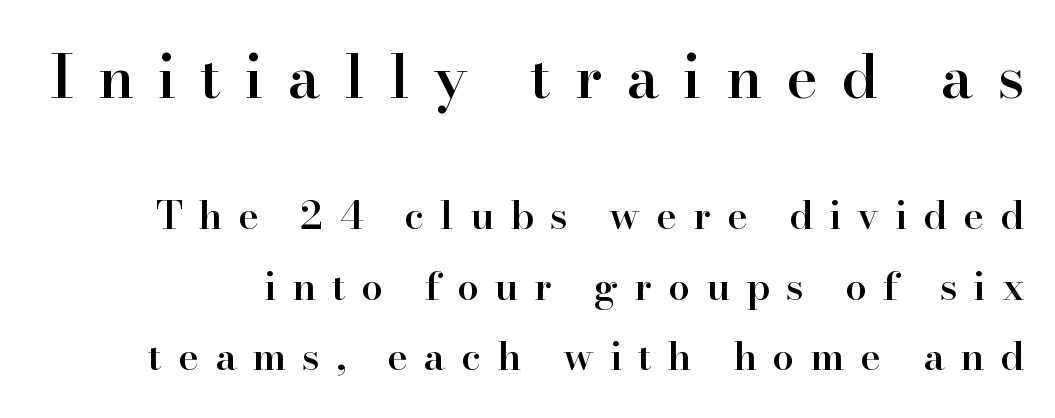
Q: Is the text bold? A: Semi-bold.
Q: Is the text italic (slanted)? A: No, it is upright.
Q: Is the typeface a serif or a sans-serif typeface? A: Serif.
Q: Is the text underlined? A: No.
Q: Is the spacing between letters normal or unusually wide? A: Unusually wide.
Q: Which block of text is set in a larger size, the first (top) or the second (bottom)? A: The first (top) one.
Q: Width (condensed, normal, or wide)? A: Normal.
Q: Stroke contrast? A: High.
Q: x-height? A: Small.
Q: Monospaced? A: No.
